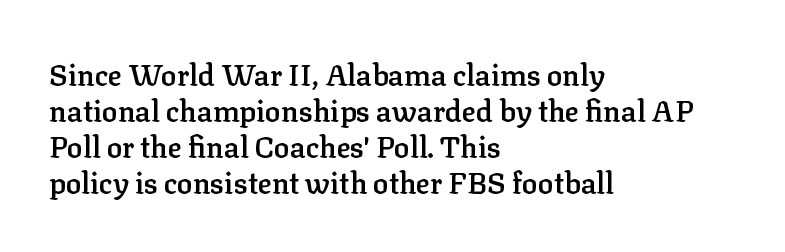
A typesetter would mark this as roman, not italic. These lines are composed in type with serifs. The lines in this sample share a left origin and differ only in where they stop. Every letter is mildly thick-stroked: semibold rather than bold. Spacing between characters is what you'd get straight out of the box.
